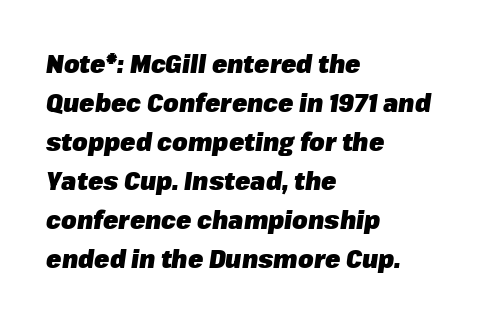
The image shows 25 px bold type, italic (leaning right); set left-aligned, normal line spacing (1.56x), normal letter spacing, not underlined.
